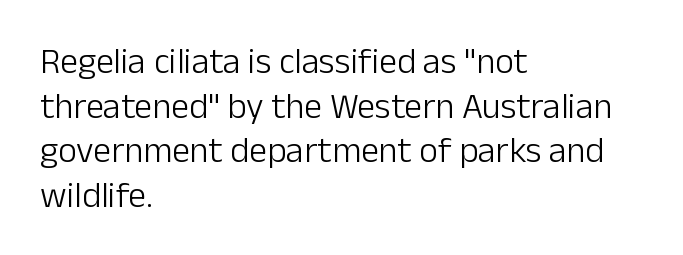
The image shows 36 px light sans-serif type, upright; set left-aligned, line spacing 1.24x, normal letter spacing, not underlined; low stroke contrast and a medium x-height.
